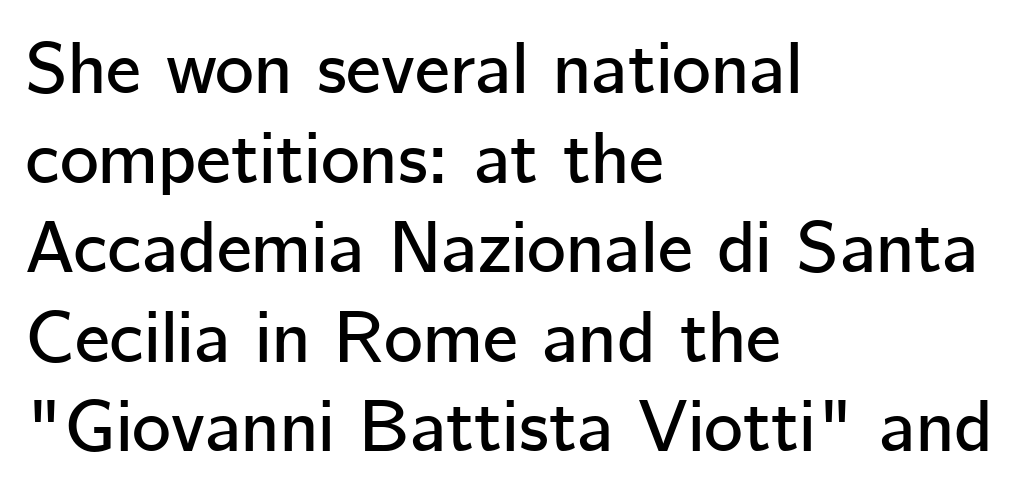
{"serif": "no", "italic": "no", "width": "normal", "stroke_contrast": "low", "x_height": "medium", "monospaced": "no", "underline": "no", "align": "left", "line_spacing_ratio": 1.21, "letter_spacing": "normal", "letter_spacing_em": 0.0, "glyph_px": 74}
